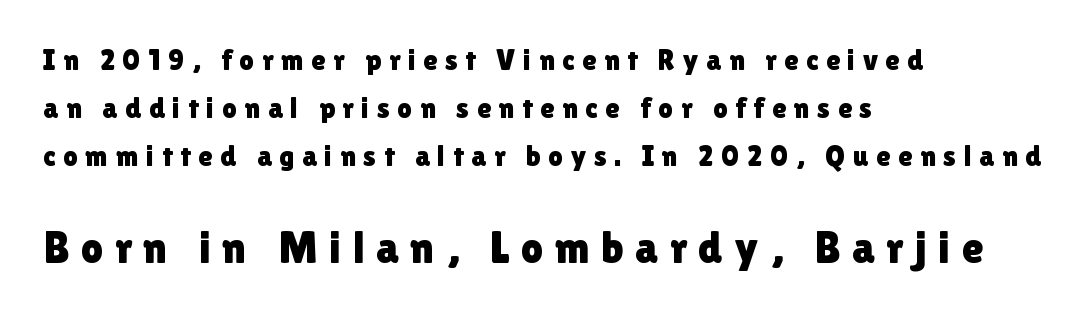
{"serif": "no", "italic": "no", "width": "normal", "stroke_contrast": "low", "x_height": "medium", "monospaced": "no", "underline": "no", "align": "left", "line_spacing": "normal", "line_spacing_ratio": 1.65, "letter_spacing": "wide", "letter_spacing_em": 0.26, "larger_block": "second", "size_ratio": 1.52, "glyph_px": 44}
